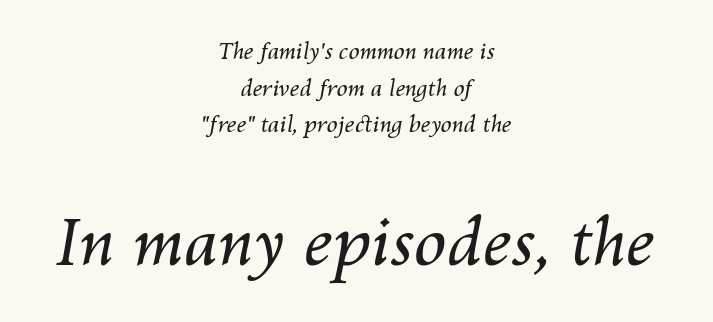
The image shows 65 px regular-weight type, italic (leaning right); set centered, normal line spacing (1.66x), normal letter spacing, not underlined; the second (bottom) block is 2.95x larger; medium stroke contrast and a medium x-height.
